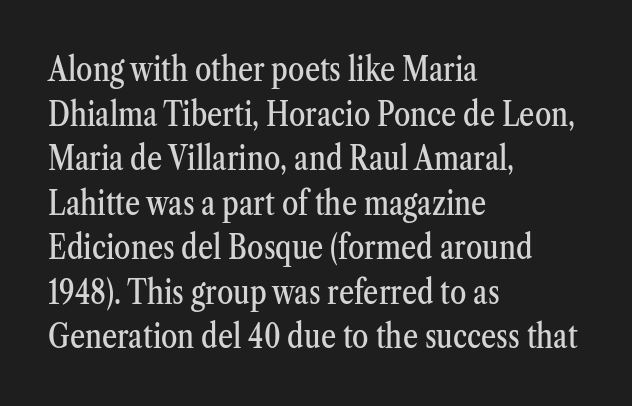
{"serif": "yes", "italic": "no", "width": "condensed", "stroke_contrast": "medium", "x_height": "medium", "monospaced": "no", "underline": "no", "align": "left", "line_spacing": "normal", "line_spacing_ratio": 1.35, "letter_spacing": "normal", "letter_spacing_em": 0.0, "glyph_px": 33}
